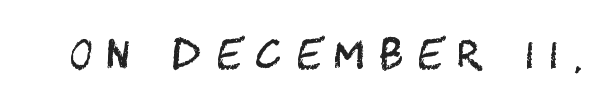
The image shows 40 px regular-weight, condensed sans-serif type, upright; set unusually wide letter spacing (+0.35 em), not underlined; medium stroke contrast and a large x-height.
